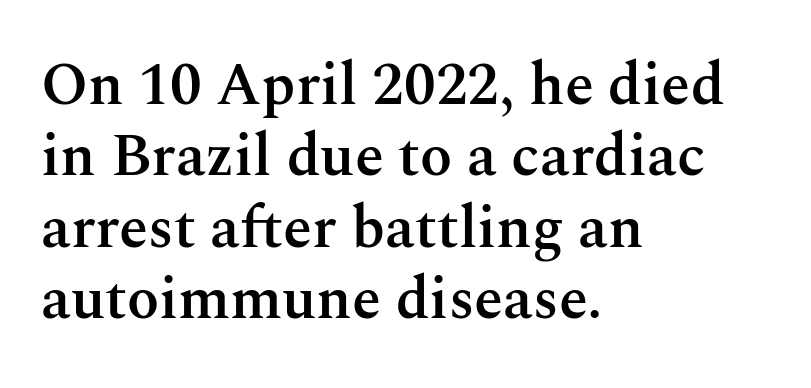
The image shows 59 px semibold serif type, upright; set left-aligned, line spacing 1.21x, normal letter spacing, not underlined; medium stroke contrast and a medium x-height.
